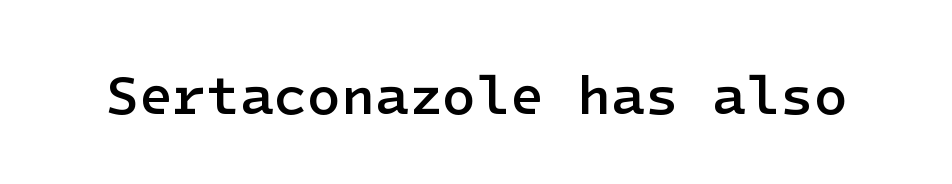
Q: Is the text bold? A: Semi-bold.
Q: Is the text italic (slanted)? A: No, it is upright.
Q: Is the typeface a serif or a sans-serif typeface? A: Sans-serif.
Q: Is the text underlined? A: No.
Q: Is the spacing between letters normal or unusually wide? A: Normal.
Q: Width (condensed, normal, or wide)? A: Normal.
Q: Stroke contrast? A: Low.
Q: x-height? A: Medium.
